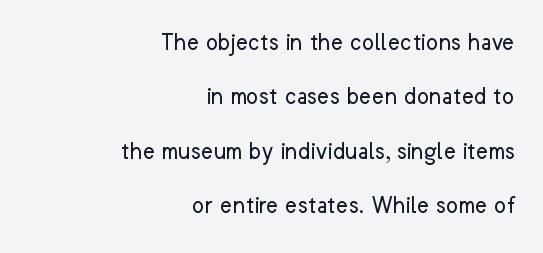
{"italic": "no", "bold": "no", "underline": "no", "align": "right", "line_spacing": "loose", "line_spacing_ratio": 2.09, "letter_spacing": "normal", "letter_spacing_em": 0.0, "glyph_px": 26}
